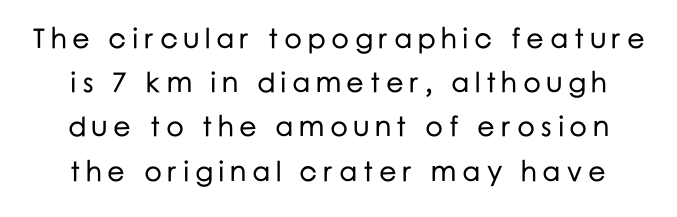
The image shows 28 px sans-serif type, upright; set centered, normal line spacing (1.58x), not underlined; low stroke contrast and a medium x-height.
